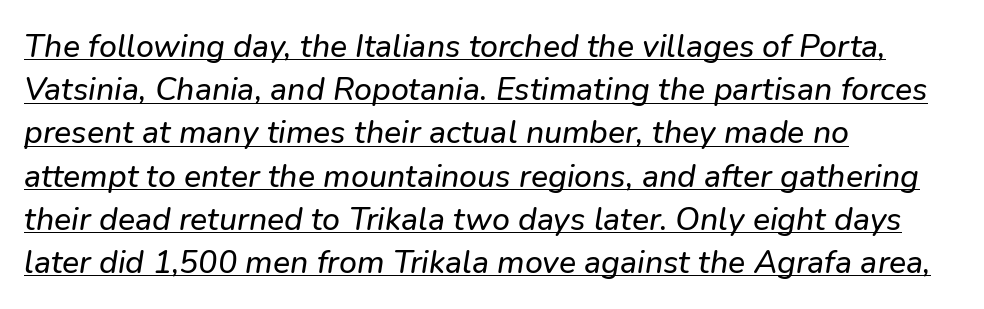
The rendered words wear a rule along their underside. A normal amount of white space separates one row of letters from the next. The face used here is rendered with its standard letterfit. The passage shown leans; its letterforms are oblique. Short and long lines alike share a common starting point at left.
